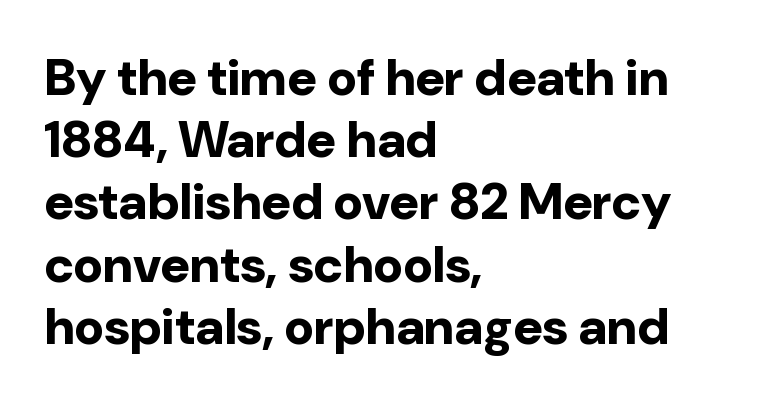
Does the lettering tilt? It doesn't — this is upright. In CSS terms this would be text-align: left. Is the type bold? Yes — the strokes are clearly thick and heavy. Think of a printed novel: that variable character pitch is what you see here.
